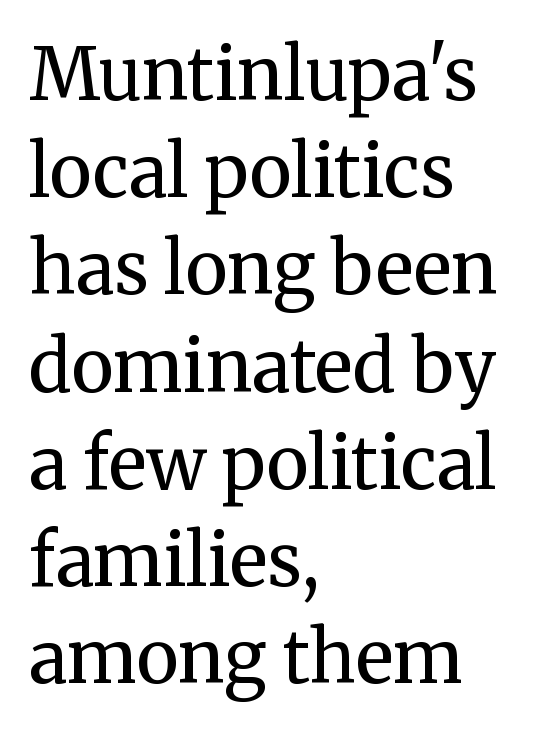
The image shows 72 px regular-weight serif type, upright; set left-aligned, normal line spacing (1.35x), normal letter spacing, not underlined; medium stroke contrast and a medium x-height.
